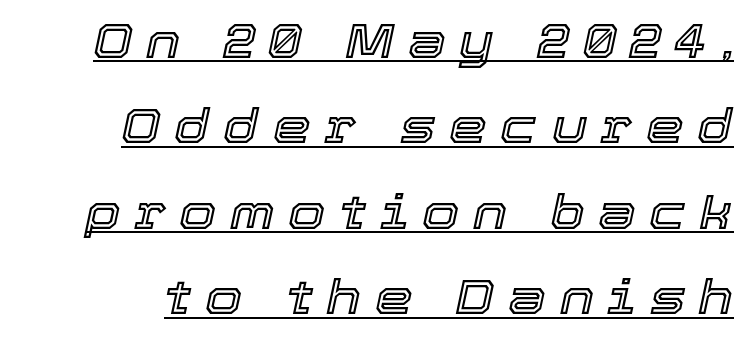
Q: Is the text italic (slanted)? A: Yes, it leans right by about 12 degrees.
Q: Is the text underlined? A: Yes.
Q: Is the spacing between letters normal or unusually wide? A: Unusually wide.
Q: Width (condensed, normal, or wide)? A: Normal.
Q: x-height? A: Medium.
Q: Monospaced? A: No.
